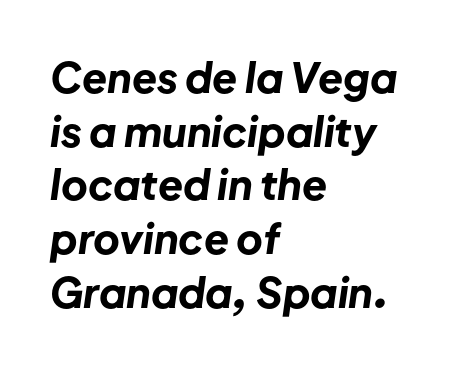
Descenders are the only things crossing below the line. This sample uses plain, unmodified letter spacing. A typesetter would call this proportional, since set widths differ per character. Does the leading feel generous? No, just average. Each glyph is drawn with heavy, bold strokes. Compared with a centered layout, this one pins lines to the left instead.
